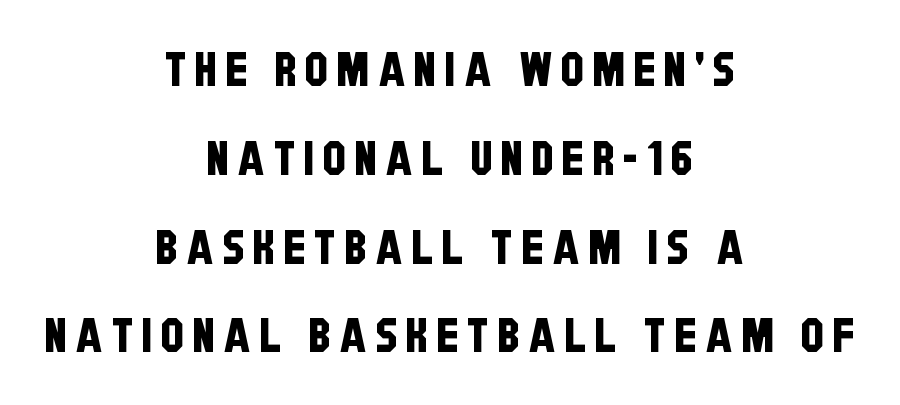
Q: Is the typeface a serif or a sans-serif typeface? A: Sans-serif.
Q: Is the text underlined? A: No.
Q: How is the paragraph aligned? A: Centered.
Q: Width (condensed, normal, or wide)? A: Condensed.
Q: Stroke contrast? A: Low.
Q: x-height? A: Large.
Q: Monospaced? A: No.
